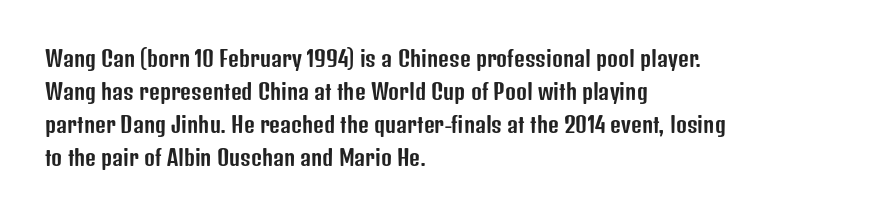
Do the letters lean? They stand straight. You could call the tracking neutral — neither tight nor loose. The passage shown is not underscored anywhere. The ragged edge is on the right, which tells us the setting is flush left. Students, observe: this is what conventionally led text looks like.
